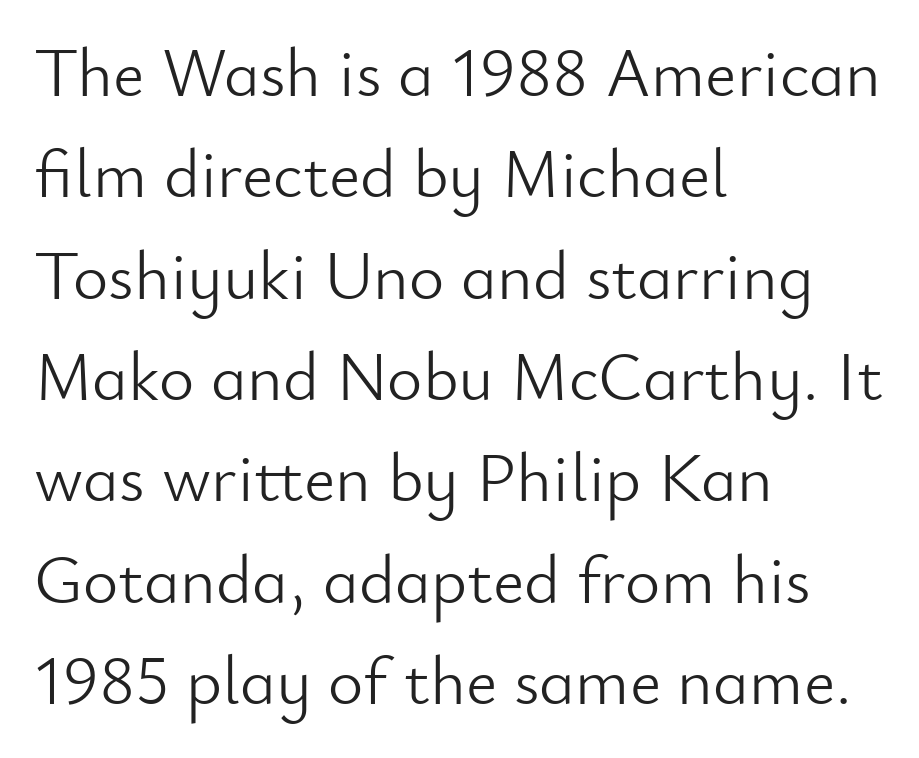
The image shows 68 px light sans-serif type, upright; set left-aligned, normal line spacing (1.49x), normal letter spacing, not underlined; low stroke contrast and a small x-height.
